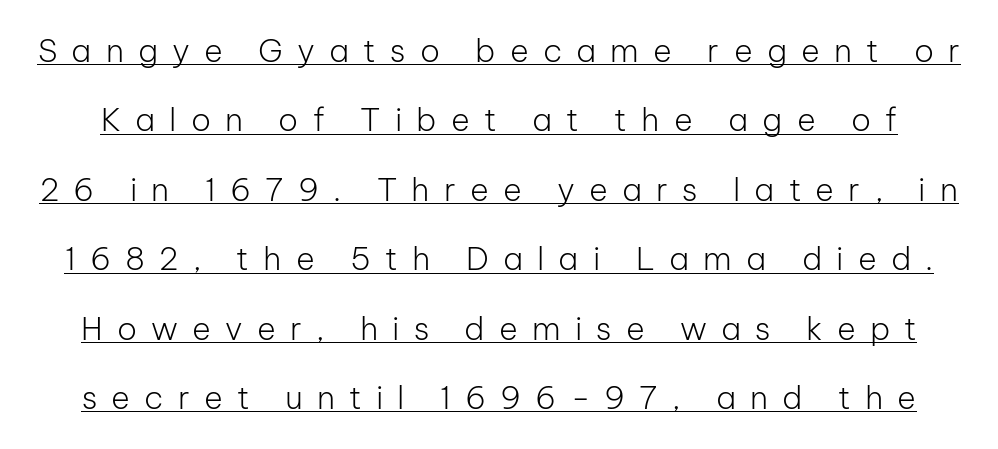
The image shows 32 px light sans-serif type, upright; set loose line spacing (2.17x), unusually wide letter spacing (+0.44 em), underlined; low stroke contrast and a medium x-height.
